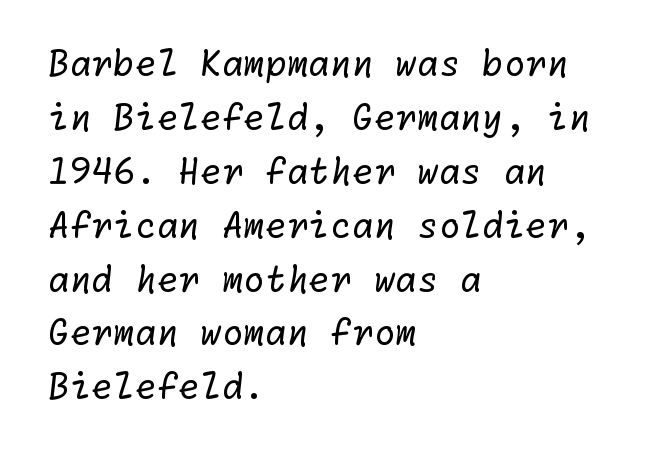
{"serif": "no", "bold": "no", "weight": "regular", "width": "normal", "stroke_contrast": "low", "x_height": "medium", "underline": "no", "align": "left", "line_spacing": "normal", "line_spacing_ratio": 1.54, "letter_spacing": "normal", "letter_spacing_em": 0.0, "glyph_px": 35}
